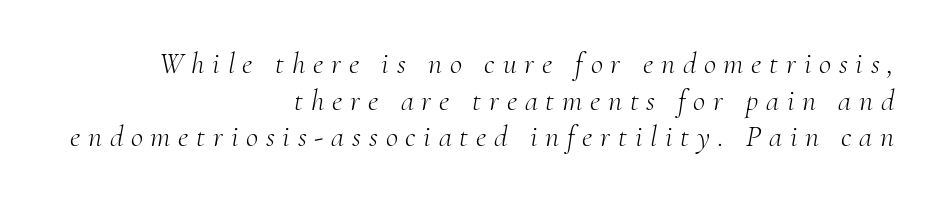
The strokes are not fattened; the text isn't bold. Posture: slanted. The text block is weighted toward the right margin, trailing off unevenly leftward. In terms of letterspacing, this is a distinctly airy, spread setting.
